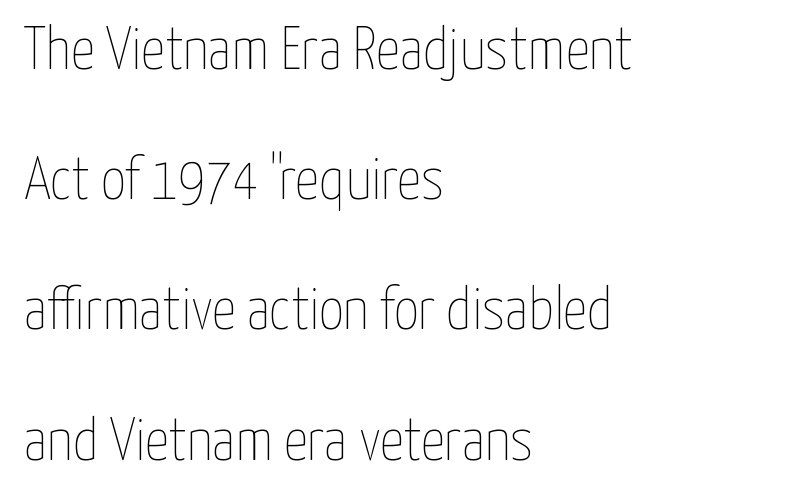
{"italic": "no", "bold": "no", "weight": "thin", "width": "condensed", "stroke_contrast": "low", "x_height": "medium", "monospaced": "no", "underline": "no", "align": "left", "line_spacing": "loose", "line_spacing_ratio": 2.17, "letter_spacing": "normal", "letter_spacing_em": 0.0, "glyph_px": 60}
